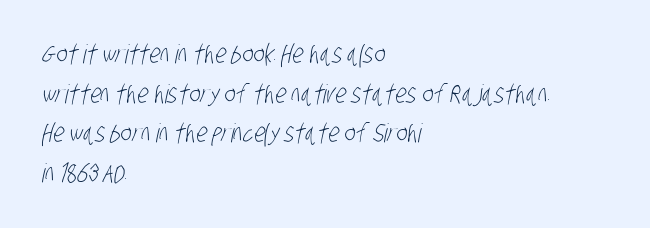
Q: Is the text bold? A: No.
Q: Is the text underlined? A: No.
Q: How is the paragraph aligned? A: Left-aligned.
Q: Is the spacing between letters normal or unusually wide? A: Normal.
Q: Is the spacing between lines tight, normal or loose? A: Normal.
